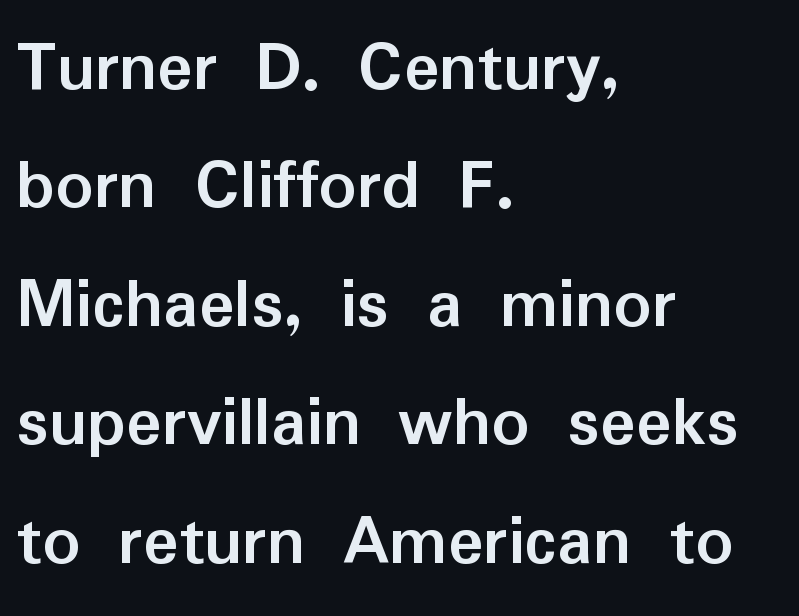
Decoration check: the copy has no underline. Weight: bold. Classification — sans serif. Varying glyph widths throughout — classic text-font behaviour.
